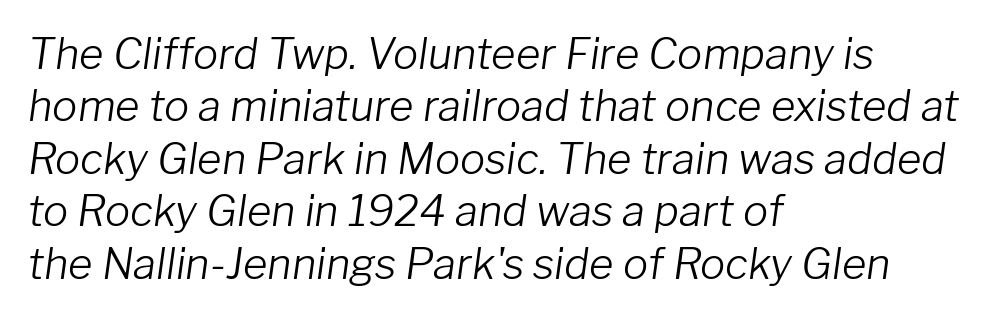
The image shows 42 px light type, italic (leaning right); set left-aligned, normal line spacing (1.25x), normal letter spacing, not underlined; low stroke contrast and a medium x-height.
